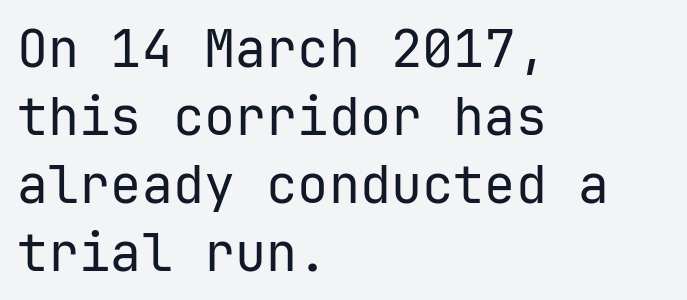
Q: Is the text bold? A: No.
Q: Is the text italic (slanted)? A: No, it is upright.
Q: Is the typeface a serif or a sans-serif typeface? A: Sans-serif.
Q: Is the text underlined? A: No.
Q: How is the paragraph aligned? A: Left-aligned.
Q: Is the spacing between letters normal or unusually wide? A: Normal.
Q: Is the spacing between lines tight, normal or loose? A: Normal.
Q: Width (condensed, normal, or wide)? A: Normal.
Q: Stroke contrast? A: Low.
Q: x-height? A: Medium.
